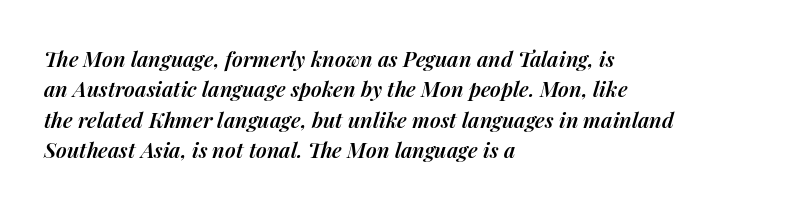
{"italic": "yes", "lean": "right", "slant_degrees": 14, "bold": "semi", "underline": "no", "align": "left", "line_spacing": "normal", "line_spacing_ratio": 1.45, "letter_spacing": "normal", "letter_spacing_em": 0.0, "glyph_px": 21}
